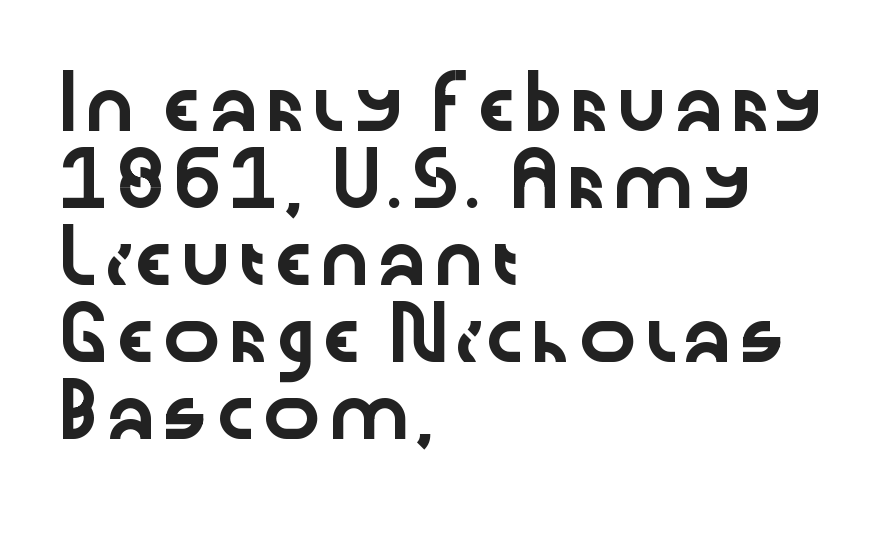
The rag falls on the right side of this text block. A typesetter would call this zero additional tracking. Does the type have serifs? No, each stem ends abruptly. It's the straight-up-and-down kind of type. The baseline area is clear.
